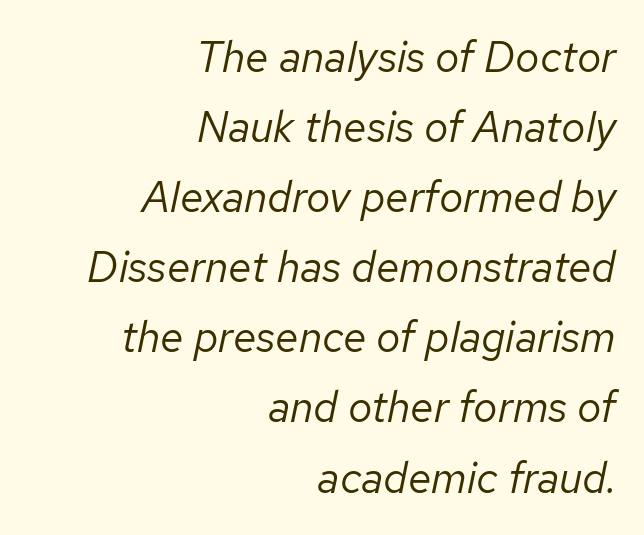
The image shows 43 px regular-weight type, italic (leaning right); set right-aligned, normal line spacing (1.63x), normal letter spacing, not underlined; low stroke contrast and a medium x-height.
